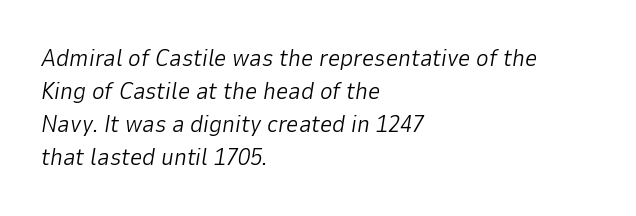
{"italic": "yes", "lean": "right", "slant_degrees": 9, "bold": "no", "underline": "no", "align": "left", "line_spacing": "normal", "line_spacing_ratio": 1.38, "letter_spacing": "normal", "letter_spacing_em": 0.0, "glyph_px": 24}
